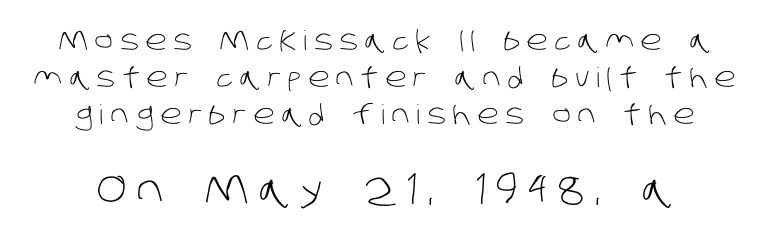
The image shows 40 px light sans-serif type; set normal line spacing (1.37x), unusually wide letter spacing (+0.25 em), not underlined; the second (bottom) block is 1.48x larger; low stroke contrast and a large x-height.
